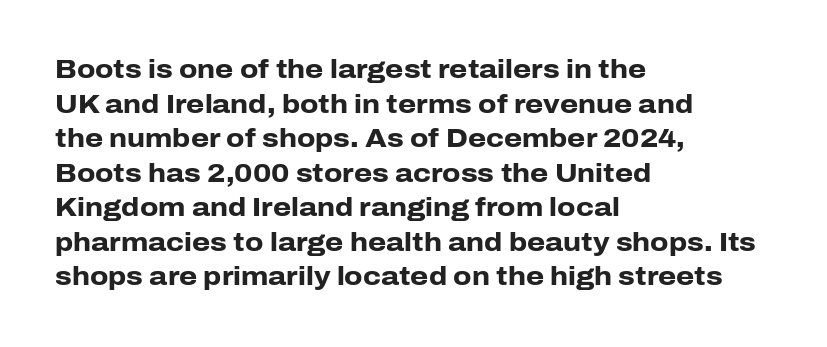
{"italic": "no", "bold": "yes", "underline": "no", "align": "left", "line_spacing": "normal", "line_spacing_ratio": 1.33, "letter_spacing": "normal", "letter_spacing_em": 0.0, "glyph_px": 26}
